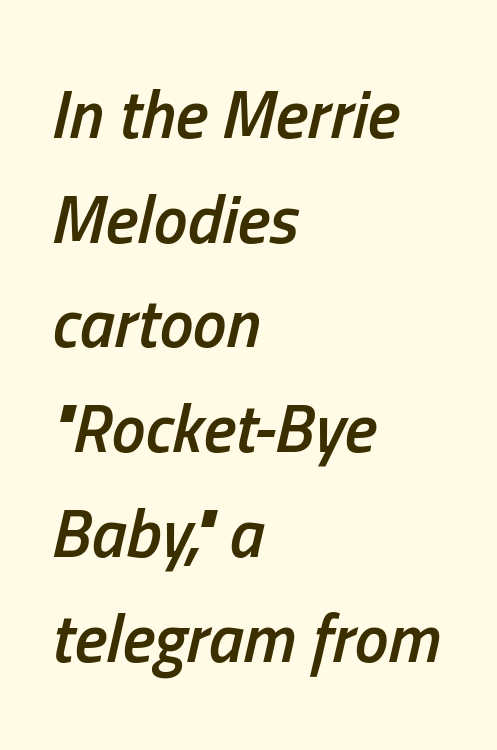
{"italic": "yes", "lean": "right", "slant_degrees": 13, "bold": "semi", "weight": "semibold", "width": "condensed", "stroke_contrast": "low", "x_height": "medium", "monospaced": "no", "underline": "no", "align": "left", "line_spacing": "normal", "line_spacing_ratio": 1.54, "letter_spacing": "normal", "letter_spacing_em": 0.0, "glyph_px": 68}
